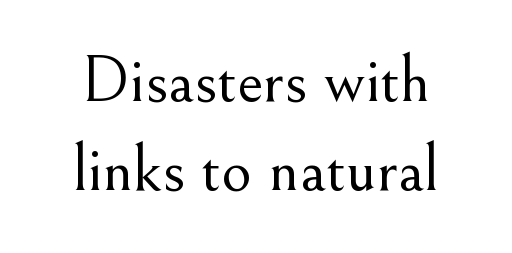
Q: Is the text bold? A: No.
Q: Is the text italic (slanted)? A: No, it is upright.
Q: Is the typeface a serif or a sans-serif typeface? A: Serif.
Q: Is the text underlined? A: No.
Q: Is the spacing between letters normal or unusually wide? A: Normal.
Q: Is the spacing between lines tight, normal or loose? A: Normal.
Q: Width (condensed, normal, or wide)? A: Normal.
Q: Stroke contrast? A: Medium.
Q: x-height? A: Small.
Q: Monospaced? A: No.
